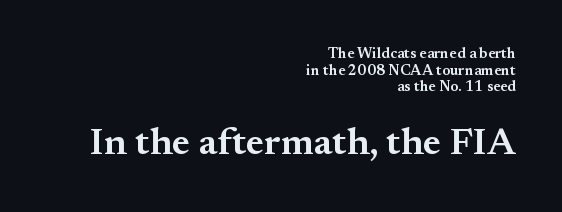
Strokes here are thickened, but only to semibold level. The ragged edge is on the left, which tells us the setting is flush right. In terms of posture, this sample is upright. The rendering uses natural spacing where letterforms have individual widths.
